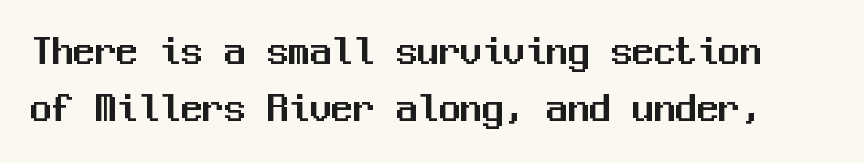
{"serif": "no", "italic": "no", "width": "normal", "stroke_contrast": "medium", "x_height": "medium", "monospaced": "yes", "underline": "no", "line_spacing": "normal", "line_spacing_ratio": 1.32, "letter_spacing": "normal", "letter_spacing_em": 0.0, "glyph_px": 43}
